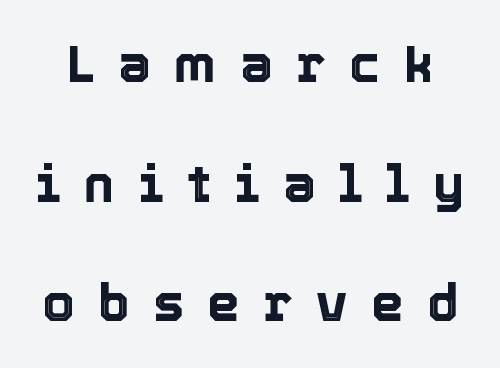
{"italic": "no", "width": "normal", "x_height": "medium", "monospaced": "no", "underline": "no", "line_spacing": "loose", "line_spacing_ratio": 2.3, "letter_spacing": "wide", "letter_spacing_em": 0.45, "glyph_px": 52}
